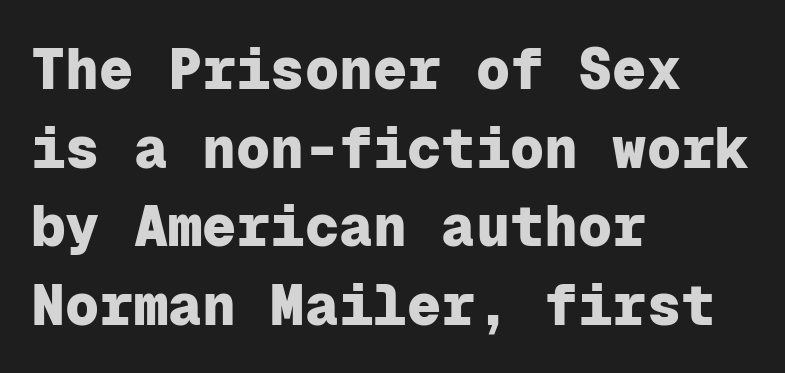
{"serif": "no", "italic": "no", "bold": "yes", "weight": "heavy", "width": "normal", "stroke_contrast": "low", "x_height": "medium", "monospaced": "yes", "underline": "no", "align": "left", "line_spacing": "normal", "line_spacing_ratio": 1.38, "letter_spacing": "normal", "letter_spacing_em": 0.0, "glyph_px": 57}
